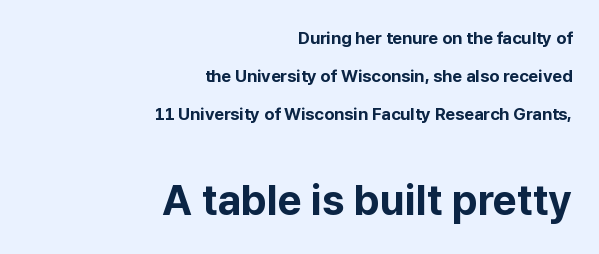
The image shows 42 px bold sans-serif type, upright; set right-aligned, loose line spacing (2.25x), normal letter spacing, not underlined; the second (bottom) block is 2.47x larger; low stroke contrast and a medium x-height.
